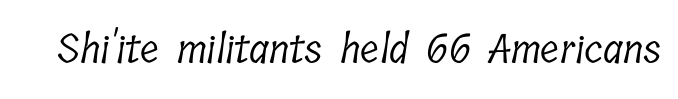
Q: Is the text bold? A: No.
Q: Is the typeface a serif or a sans-serif typeface? A: Serif.
Q: Is the text underlined? A: No.
Q: Is the spacing between letters normal or unusually wide? A: Normal.
Q: Width (condensed, normal, or wide)? A: Condensed.
Q: Stroke contrast? A: Low.
Q: x-height? A: Medium.
Q: Monospaced? A: No.
